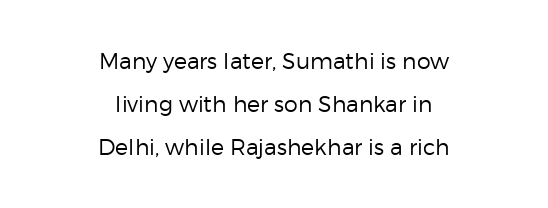
The image shows 22 px text type, upright; set centered, loose line spacing (1.95x), normal letter spacing, not underlined.
